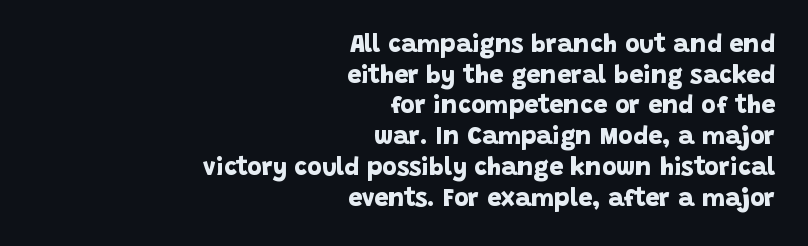
Here the glyphs are tracked normally, forming tight word shapes. Bold? Absolutely — the strokes are thick and heavy. Layout note: lines flush right. Nobody drew a line under any word here.
